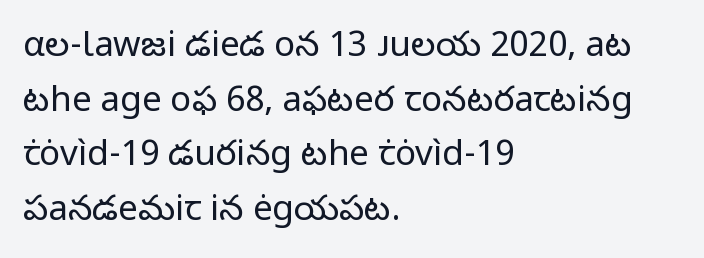
{"serif": "no", "italic": "no", "bold": "no", "weight": "regular", "width": "normal", "stroke_contrast": "low", "x_height": "medium", "monospaced": "no", "underline": "no", "align": "left", "line_spacing": "normal", "line_spacing_ratio": 1.56, "letter_spacing": "normal", "letter_spacing_em": 0.0, "glyph_px": 35}
